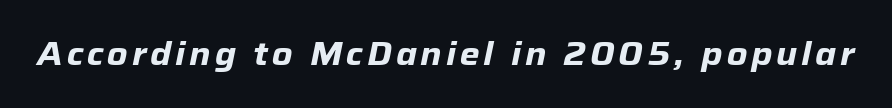
The image shows 32 px heavy type, italic (leaning right); set not underlined; low stroke contrast and a medium x-height.
